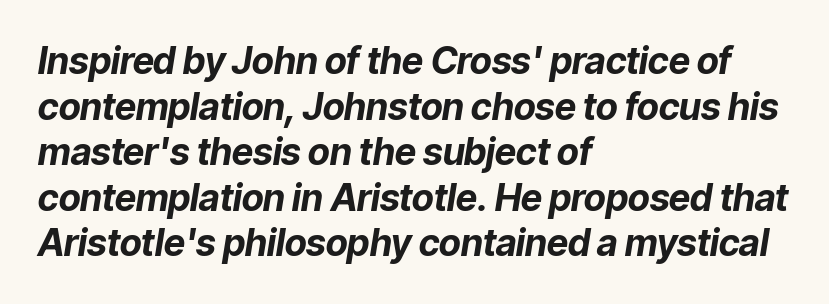
Q: Is the text bold? A: Yes.
Q: Is the text italic (slanted)? A: Yes, it leans right by about 9 degrees.
Q: Is the text underlined? A: No.
Q: How is the paragraph aligned? A: Left-aligned.
Q: Is the spacing between letters normal or unusually wide? A: Normal.
Q: Width (condensed, normal, or wide)? A: Normal.
Q: Stroke contrast? A: Low.
Q: x-height? A: Medium.
Q: Monospaced? A: No.
